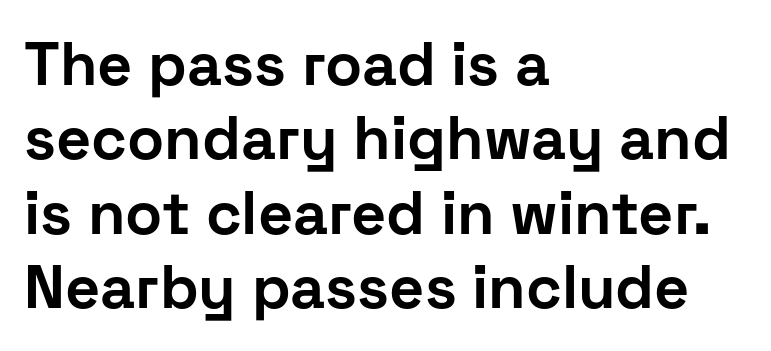
Q: Is the text bold? A: Yes.
Q: Is the text italic (slanted)? A: No, it is upright.
Q: Is the typeface a serif or a sans-serif typeface? A: Sans-serif.
Q: Is the text underlined? A: No.
Q: How is the paragraph aligned? A: Left-aligned.
Q: Is the spacing between letters normal or unusually wide? A: Normal.
Q: Width (condensed, normal, or wide)? A: Normal.
Q: Stroke contrast? A: Low.
Q: x-height? A: Medium.
Q: Monospaced? A: No.
